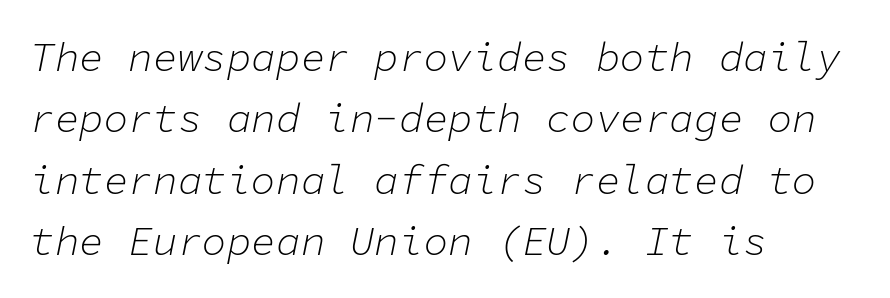
{"italic": "yes", "lean": "right", "slant_degrees": 11, "bold": "no", "weight": "light", "width": "normal", "stroke_contrast": "low", "x_height": "medium", "monospaced": "yes", "underline": "no", "align": "left", "line_spacing": "normal", "line_spacing_ratio": 1.5, "letter_spacing": "normal", "letter_spacing_em": 0.0, "glyph_px": 41}
